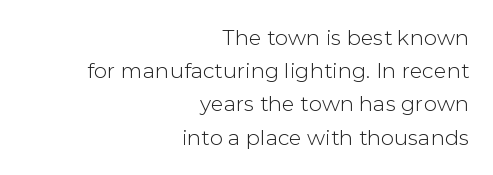
The designer left line spacing at the default. No italicization has been applied; the sample stays upright. Beneath every word, the page is bare. The rag falls on the left side of this text block. Does extra space separate the letters? No, they use regular spacing.
